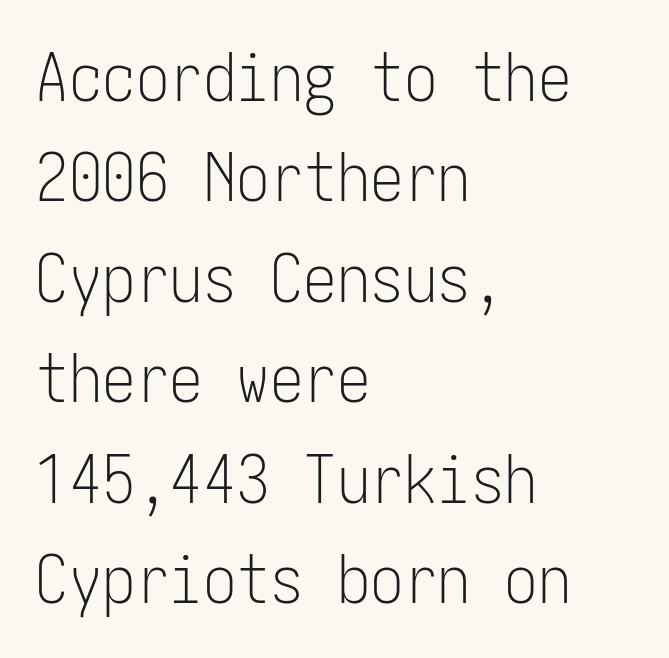
Q: Is the text bold? A: No.
Q: Is the text italic (slanted)? A: No, it is upright.
Q: Is the typeface a serif or a sans-serif typeface? A: Sans-serif.
Q: Is the text underlined? A: No.
Q: How is the paragraph aligned? A: Left-aligned.
Q: Is the spacing between letters normal or unusually wide? A: Normal.
Q: Is the spacing between lines tight, normal or loose? A: Normal.
Q: Width (condensed, normal, or wide)? A: Condensed.
Q: Stroke contrast? A: Low.
Q: x-height? A: Medium.
